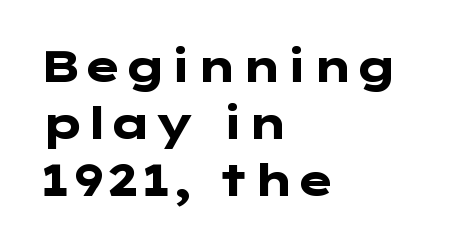
{"serif": "no", "italic": "no", "bold": "yes", "weight": "heavy", "width": "wide", "stroke_contrast": "low", "x_height": "medium", "underline": "no", "align": "left", "line_spacing": "normal", "line_spacing_ratio": 1.33, "letter_spacing": "normal", "letter_spacing_em": 0.0, "glyph_px": 43}
